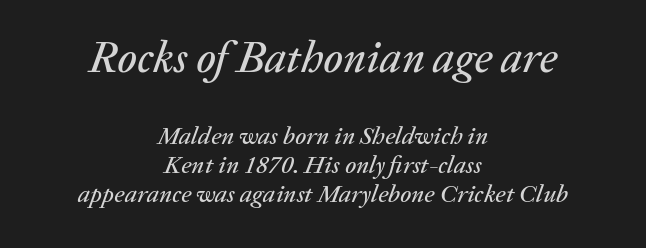
A clean baseline with only descenders dipping below it. Looks like regular typesetting: each glyph gets only the width it needs. The lines in this sample share a center point and differ in where they start and stop. The whole block is typeset with a tilt. Two sizes are in play, and the larger belongs to the first block. The gaps between neighbouring characters are ordinary and unremarkable.
